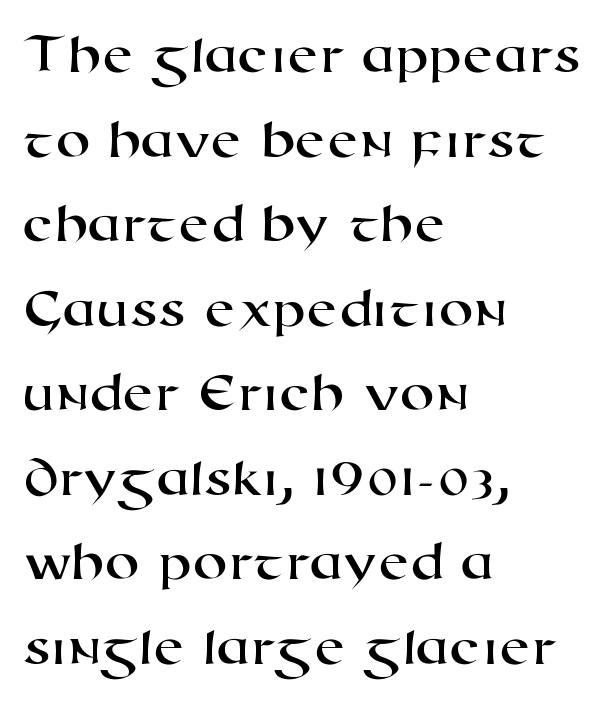
Each letter keeps its own natural width here, so spacing adapts to shape. Notice how descenders clear the ascenders below comfortably — that's standard leading. Nothing unusual about the tracking: characters are spaced as the font intends. Glance below the letters and you will spot only blank space. The compositor pushed each line to the left boundary.
